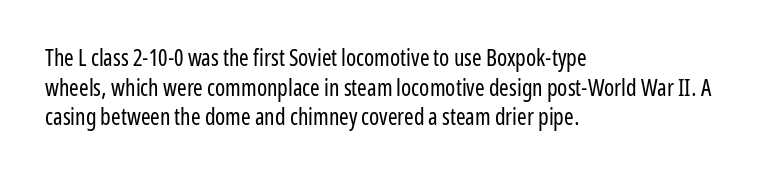
The image shows 23 px text type, upright; set left-aligned, normal line spacing (1.29x), normal letter spacing, not underlined.
